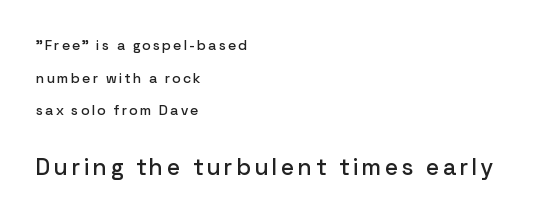
{"italic": "no", "underline": "no", "align": "left", "line_spacing": "loose", "line_spacing_ratio": 2.33, "larger_block": "second", "size_ratio": 1.64, "glyph_px": 23}
